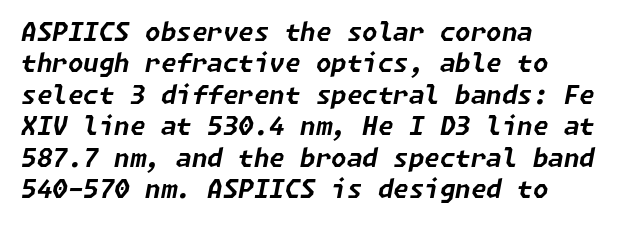
The image shows 25 px bold type, italic (leaning right); set left-aligned, normal line spacing (1.26x), normal letter spacing, not underlined.
